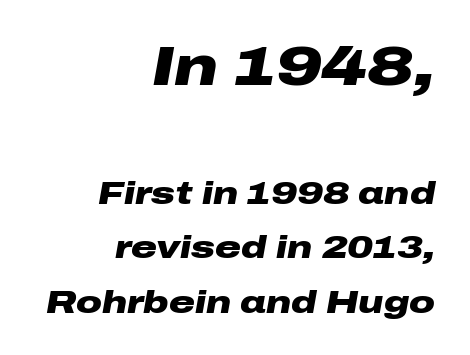
{"italic": "yes", "lean": "right", "slant_degrees": 10, "bold": "yes", "weight": "heavy", "width": "wide", "stroke_contrast": "low", "x_height": "medium", "monospaced": "no", "underline": "no", "align": "right", "line_spacing": "normal", "line_spacing_ratio": 1.7, "letter_spacing": "normal", "letter_spacing_em": 0.0, "larger_block": "first", "size_ratio": 1.75, "glyph_px": 56}
